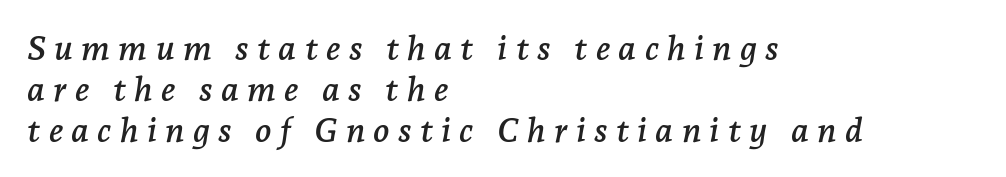
The image shows 34 px serif type, italic (leaning right); set left-aligned, line spacing 1.2x, unusually wide letter spacing (+0.24 em), not underlined; low stroke contrast and a medium x-height.
